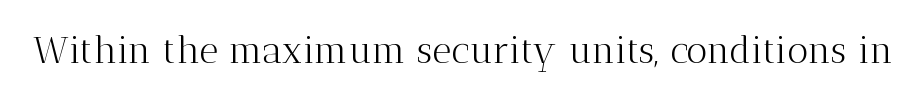
Q: Is the text bold? A: No.
Q: Is the text italic (slanted)? A: No, it is upright.
Q: Is the typeface a serif or a sans-serif typeface? A: Serif.
Q: Is the text underlined? A: No.
Q: Is the spacing between letters normal or unusually wide? A: Normal.
Q: Width (condensed, normal, or wide)? A: Normal.
Q: Stroke contrast? A: Medium.
Q: x-height? A: Medium.
Q: Monospaced? A: No.
